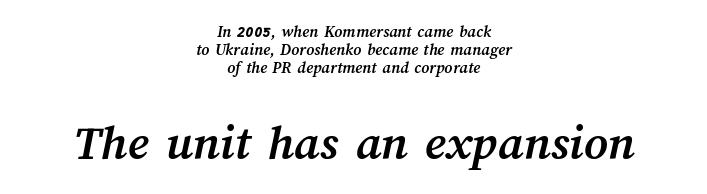
{"bold": "yes", "weight": "semibold", "width": "normal", "stroke_contrast": "medium", "x_height": "medium", "monospaced": "no", "underline": "no", "align": "center", "line_spacing": "tight", "line_spacing_ratio": 1.07, "letter_spacing": "normal", "letter_spacing_em": 0.0, "larger_block": "second", "size_ratio": 3.0, "glyph_px": 51}
